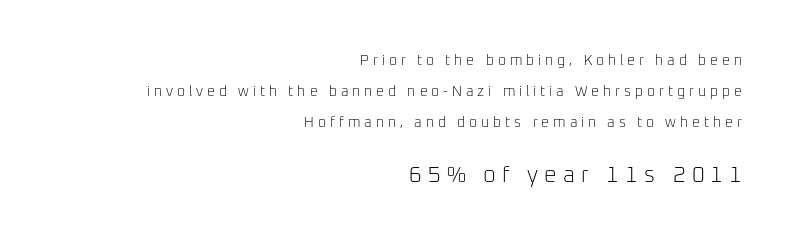
The image shows 22 px text type, upright; set right-aligned, loose line spacing (2.23x), unusually wide letter spacing (+0.28 em), not underlined; the second (bottom) block is 1.57x larger.
